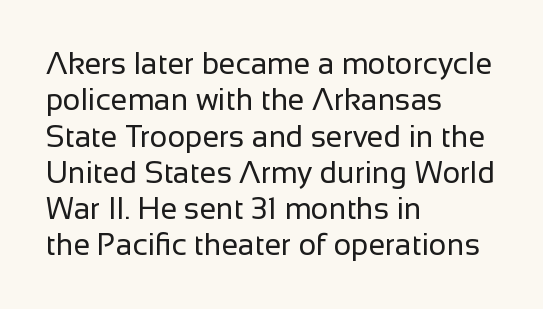
{"serif": "no", "italic": "no", "bold": "no", "weight": "regular", "width": "normal", "stroke_contrast": "low", "x_height": "medium", "monospaced": "no", "underline": "no", "align": "left", "line_spacing_ratio": 1.21, "letter_spacing": "normal", "letter_spacing_em": 0.0, "glyph_px": 30}
